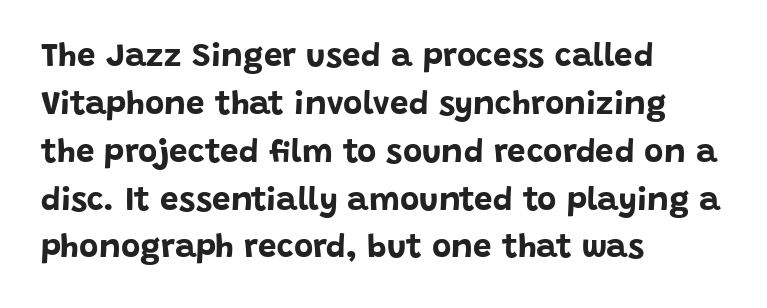
{"serif": "no", "italic": "no", "bold": "yes", "weight": "bold", "width": "normal", "stroke_contrast": "low", "x_height": "large", "monospaced": "no", "underline": "no", "align": "left", "line_spacing": "normal", "line_spacing_ratio": 1.45, "letter_spacing": "normal", "letter_spacing_em": 0.0, "glyph_px": 33}
